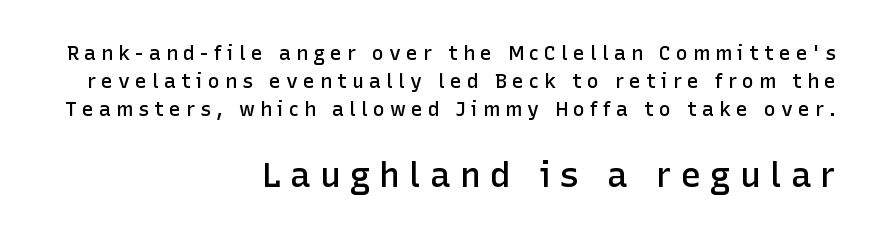
This rendering widens character spacing well past its baseline value. Nobody drew a line under any word here. The font is running at a semibold setting, under full bold. The passage shown is typed in a proportional face where columns would drift. The rendering enlarges the type as you move from the upper chunk to the lower. Line endings align vertically; line beginnings do not.
